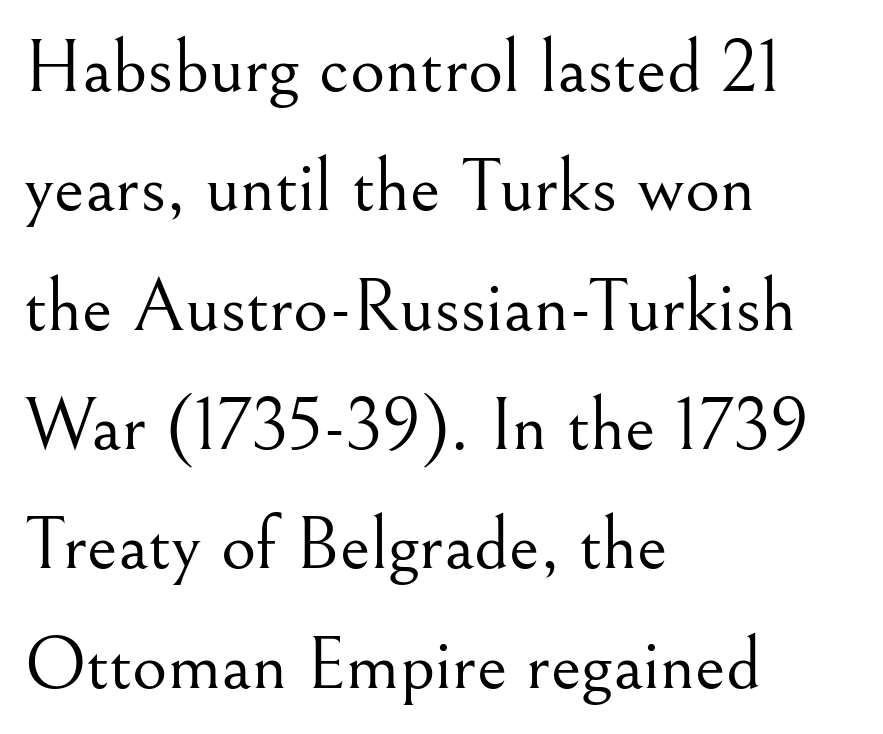
The image shows 76 px light serif type, upright; set left-aligned, normal line spacing (1.57x), normal letter spacing, not underlined; medium stroke contrast and a small x-height.
